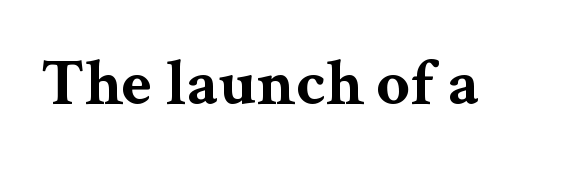
{"serif": "yes", "italic": "no", "bold": "yes", "weight": "bold", "width": "wide", "stroke_contrast": "medium", "x_height": "medium", "monospaced": "no", "underline": "no", "letter_spacing": "normal", "letter_spacing_em": 0.0, "glyph_px": 66}
